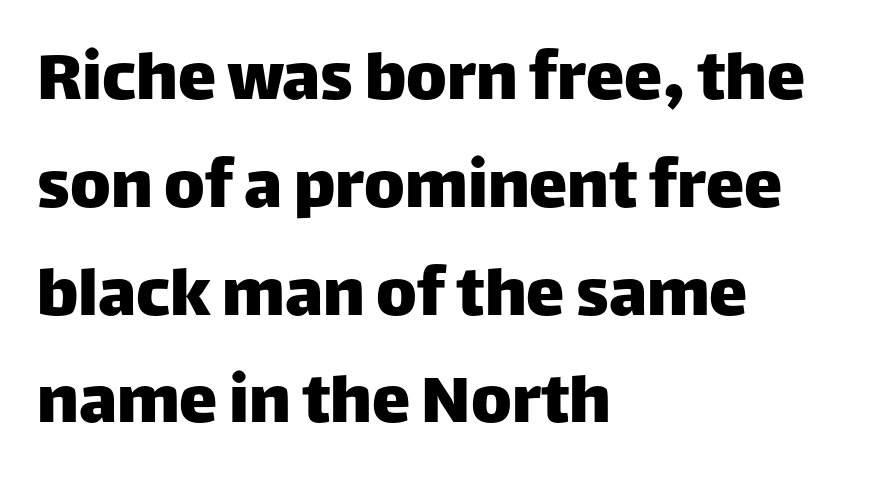
Proportional: the letters do not fall into vertical columns. Alignment: flush left. A roman cut, with each character standing at attention. Decoration check: the copy has no underline. This block has exactly the height ordinary leading produces.
